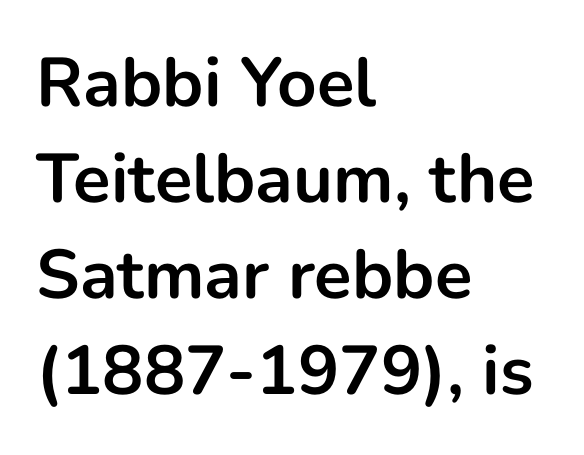
These lines are rendered in a variable-pitch font. Stroke terminals: plain, sans-serif. The compositor pushed each line to the left boundary. The leading is moderate, giving the passage an even texture. As a designer I'd log this as weight 700, bold.
